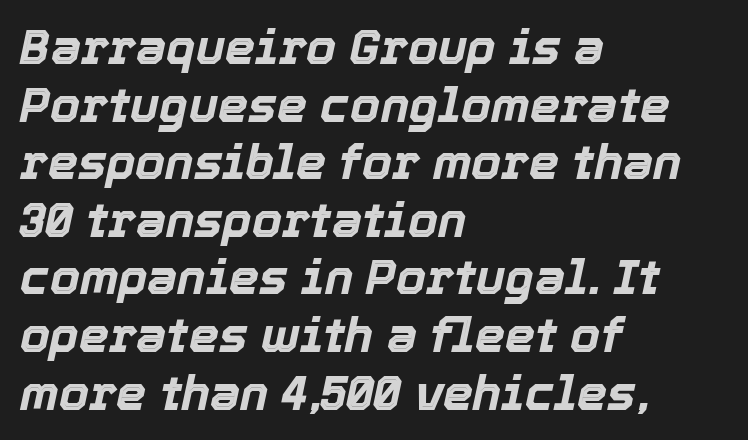
The image shows 48 px bold type, italic (leaning right); set left-aligned, line spacing 1.2x, normal letter spacing, not underlined; a medium x-height.
